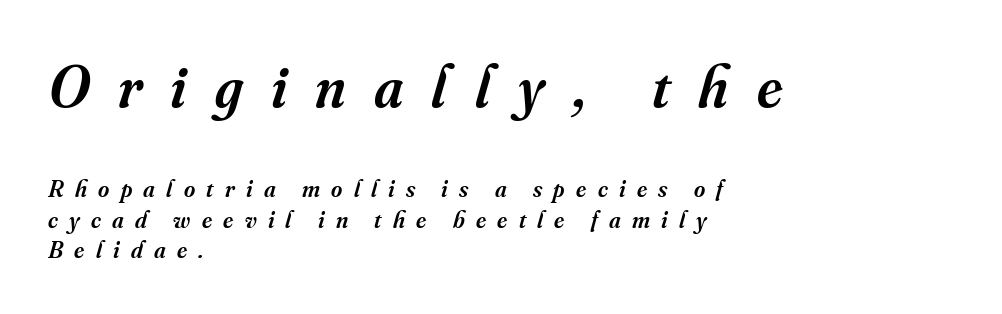
If you squint, the top block still reads clearly — it's the larger of the two. Do the characters align in a grid? No, the font is proportional. The vertical gap from one line to the next is medium. Students, note that the glyphs here are deliberately spaced far apart.
